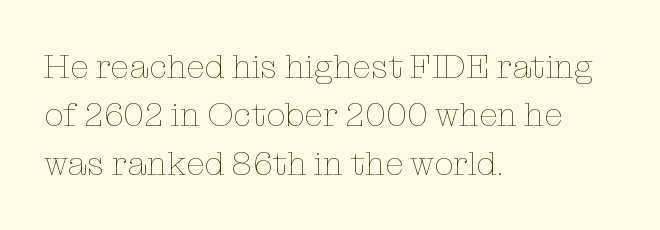
The image shows 34 px thin type, upright; set left-aligned, normal line spacing (1.42x), normal letter spacing, not underlined; low stroke contrast and a medium x-height.
